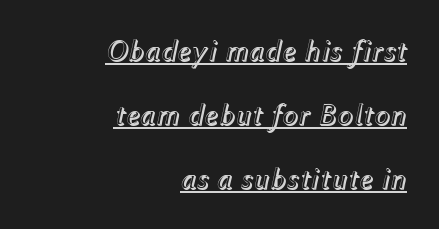
The image shows 30 px text type, italic (leaning right); set right-aligned, loose line spacing (2.13x), normal letter spacing, underlined; a medium x-height.
